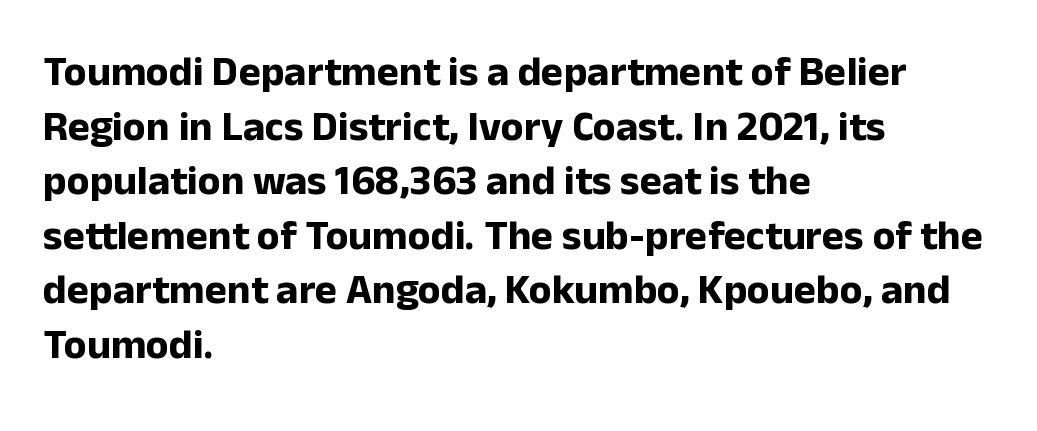
Q: Is the text bold? A: Yes.
Q: Is the text italic (slanted)? A: No, it is upright.
Q: Is the typeface a serif or a sans-serif typeface? A: Sans-serif.
Q: Is the text underlined? A: No.
Q: How is the paragraph aligned? A: Left-aligned.
Q: Is the spacing between letters normal or unusually wide? A: Normal.
Q: Is the spacing between lines tight, normal or loose? A: Normal.
Q: Width (condensed, normal, or wide)? A: Normal.
Q: Stroke contrast? A: Low.
Q: x-height? A: Medium.
Q: Monospaced? A: No.
